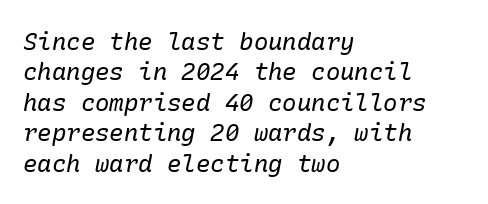
{"italic": "yes", "lean": "right", "slant_degrees": 10, "bold": "no", "underline": "no", "align": "left", "line_spacing": "normal", "line_spacing_ratio": 1.27, "letter_spacing": "normal", "letter_spacing_em": 0.0, "glyph_px": 24}
